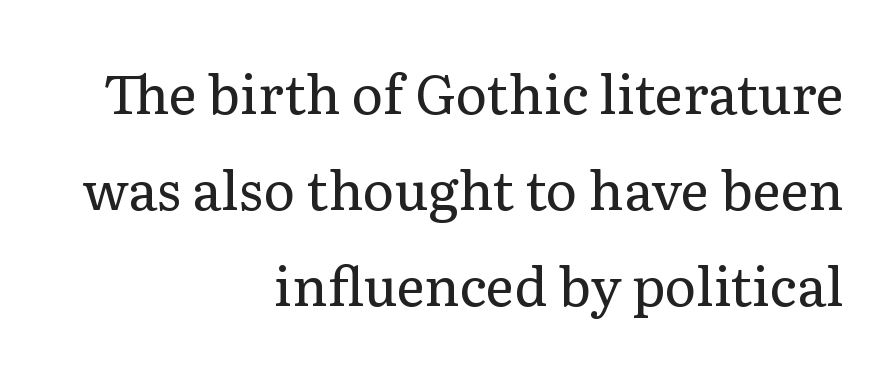
{"serif": "yes", "italic": "no", "bold": "no", "weight": "regular", "width": "normal", "stroke_contrast": "low", "x_height": "medium", "monospaced": "no", "underline": "no", "align": "right", "line_spacing_ratio": 1.78, "letter_spacing": "normal", "letter_spacing_em": 0.0, "glyph_px": 54}
